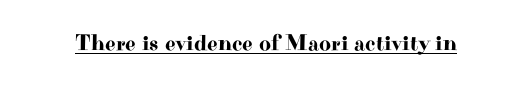
You can see a thin bar hugging the bottom of the glyphs. This rendering leaves character spacing at its baseline value. Style check: upright.
